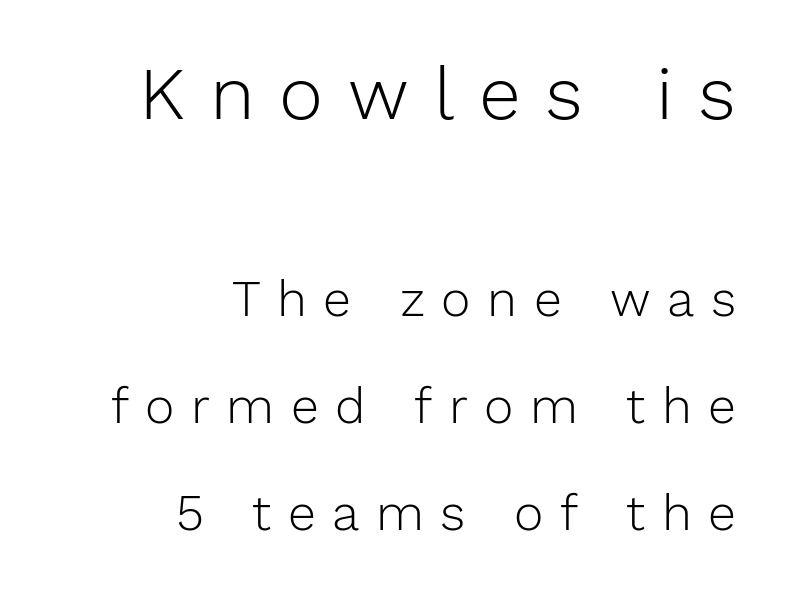
Q: Is the text bold? A: No.
Q: Is the text italic (slanted)? A: No, it is upright.
Q: Is the typeface a serif or a sans-serif typeface? A: Sans-serif.
Q: Is the text underlined? A: No.
Q: How is the paragraph aligned? A: Right-aligned.
Q: Is the spacing between letters normal or unusually wide? A: Unusually wide.
Q: Is the spacing between lines tight, normal or loose? A: Loose.
Q: Which block of text is set in a larger size, the first (top) or the second (bottom)? A: The first (top) one.
Q: Width (condensed, normal, or wide)? A: Normal.
Q: Stroke contrast? A: Low.
Q: x-height? A: Medium.
Q: Monospaced? A: No.
